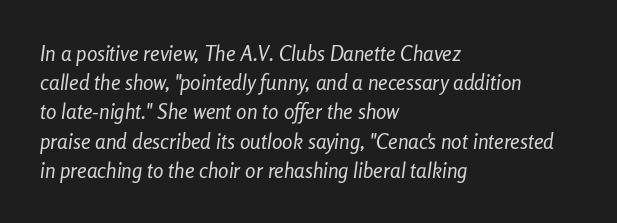
Q: Is the text bold? A: No.
Q: Is the text italic (slanted)? A: Yes, it leans right by about 8 degrees.
Q: Is the text underlined? A: No.
Q: How is the paragraph aligned? A: Left-aligned.
Q: Is the spacing between letters normal or unusually wide? A: Normal.
Q: Is the spacing between lines tight, normal or loose? A: Normal.
